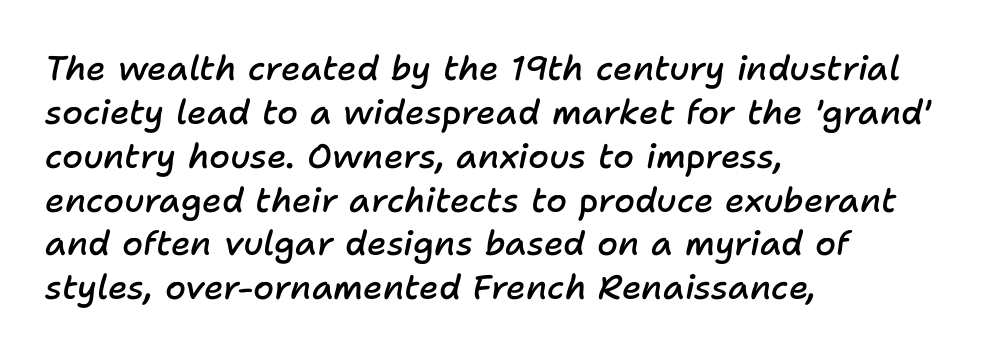
The lines in this sample share a left origin and differ only in where they stop. Evenly set lines give the paragraph a standard silhouette. The rendering uses a semibold face; strokes are thickened but not to full bold. Is this a fixed-width face? No — the glyphs have proportional, varying widths. The space beneath each line is pristine and unruled. A typesetter would mark this as italic.
